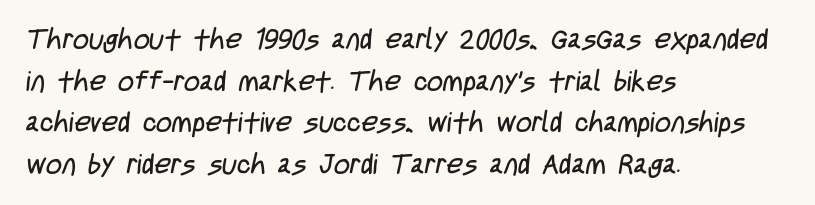
{"serif": "no", "bold": "no", "weight": "regular", "width": "condensed", "stroke_contrast": "low", "x_height": "large", "monospaced": "no", "underline": "no", "align": "left", "line_spacing": "normal", "line_spacing_ratio": 1.49, "letter_spacing": "normal", "letter_spacing_em": 0.0, "glyph_px": 28}
